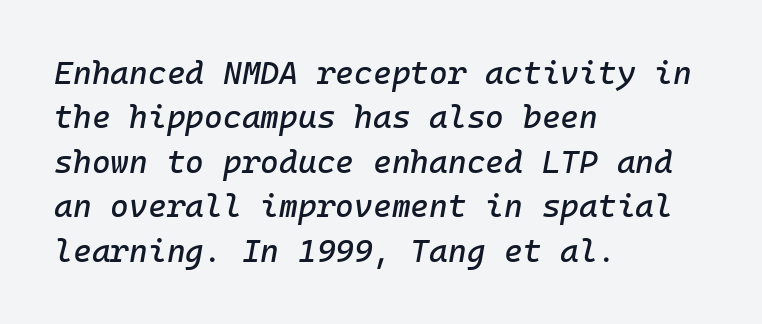
This sample has the even, mechanical cadence of fixed-width lettering. These lines were composed using italics. Successive baselines arrive at the customary interval. Standard letterfit; no display-style spreading of the glyphs. Casual observation: everything's shoved over to the left.
